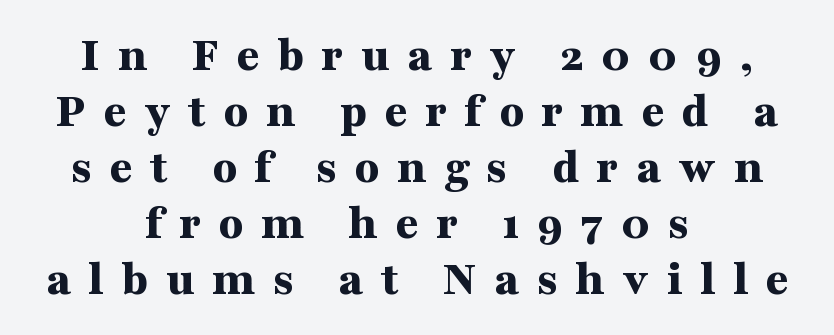
The designer went with a serif here, giving each stem small feet. Every character sits straight up, as roman type does. One-word summary of the alignment: center. A dark, heavy texture on the line: the type is bold.
